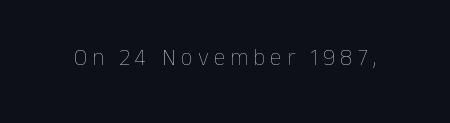
Q: Is the text bold? A: No.
Q: Is the text italic (slanted)? A: No, it is upright.
Q: Is the text underlined? A: No.
Q: Is the spacing between letters normal or unusually wide? A: Unusually wide.
